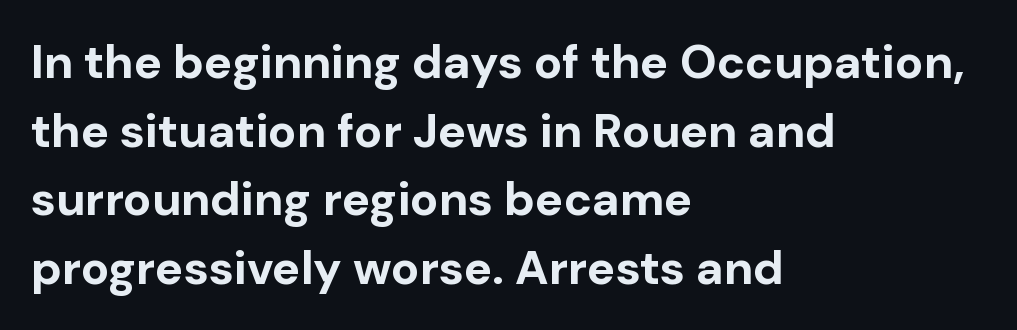
Q: Is the text bold? A: Yes.
Q: Is the text italic (slanted)? A: No, it is upright.
Q: Is the typeface a serif or a sans-serif typeface? A: Sans-serif.
Q: Is the text underlined? A: No.
Q: How is the paragraph aligned? A: Left-aligned.
Q: Is the spacing between letters normal or unusually wide? A: Normal.
Q: Is the spacing between lines tight, normal or loose? A: Normal.
Q: Width (condensed, normal, or wide)? A: Normal.
Q: Stroke contrast? A: Low.
Q: x-height? A: Medium.
Q: Monospaced? A: No.
